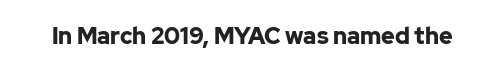
The image shows 23 px bold type, upright; set normal letter spacing, not underlined.
